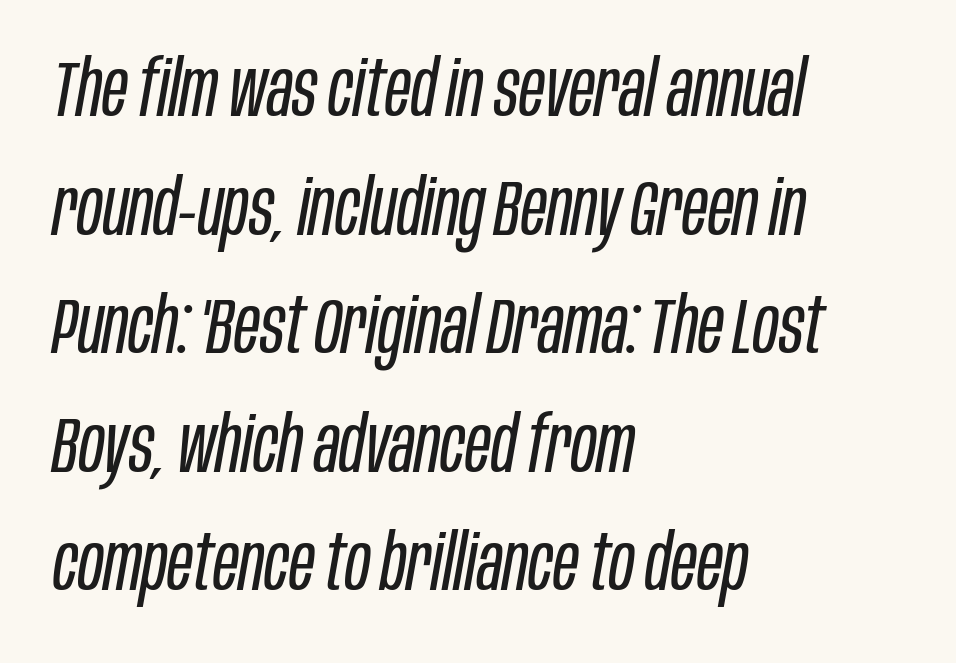
Q: Is the text bold? A: No.
Q: Is the text italic (slanted)? A: Yes, it leans right by about 10 degrees.
Q: Is the text underlined? A: No.
Q: How is the paragraph aligned? A: Left-aligned.
Q: Is the spacing between letters normal or unusually wide? A: Normal.
Q: Is the spacing between lines tight, normal or loose? A: Normal.
Q: Width (condensed, normal, or wide)? A: Condensed.
Q: Stroke contrast? A: Low.
Q: x-height? A: Large.
Q: Monospaced? A: No.
